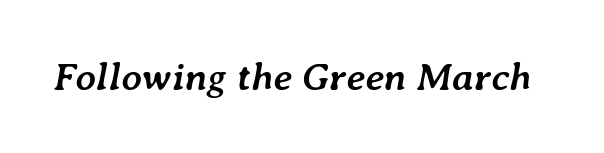
Q: Is the text bold? A: Yes.
Q: Is the text italic (slanted)? A: Yes, it leans right by about 7 degrees.
Q: Is the text underlined? A: No.
Q: Is the spacing between letters normal or unusually wide? A: Normal.
Q: Width (condensed, normal, or wide)? A: Normal.
Q: Stroke contrast? A: Low.
Q: x-height? A: Medium.
Q: Monospaced? A: No.
